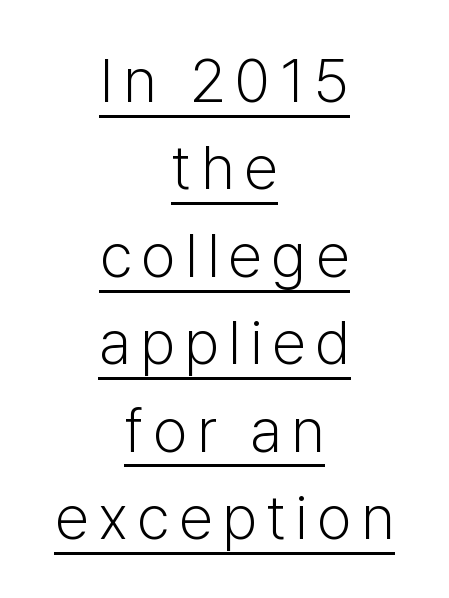
The image shows 62 px light sans-serif type, upright; set centered, normal line spacing (1.41x), underlined; low stroke contrast and a medium x-height.
